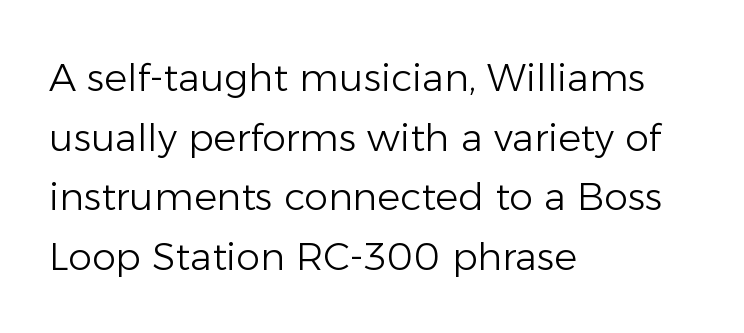
Q: Is the text bold? A: No.
Q: Is the text italic (slanted)? A: No, it is upright.
Q: Is the typeface a serif or a sans-serif typeface? A: Sans-serif.
Q: Is the text underlined? A: No.
Q: How is the paragraph aligned? A: Left-aligned.
Q: Is the spacing between letters normal or unusually wide? A: Normal.
Q: Is the spacing between lines tight, normal or loose? A: Normal.
Q: Width (condensed, normal, or wide)? A: Normal.
Q: Stroke contrast? A: Low.
Q: x-height? A: Medium.
Q: Monospaced? A: No.
